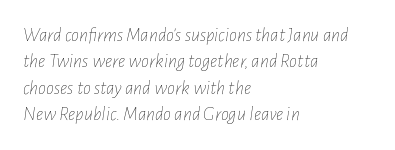
The image shows 20 px text type, italic (leaning right); set left-aligned, normal line spacing (1.32x), normal letter spacing, not underlined.
